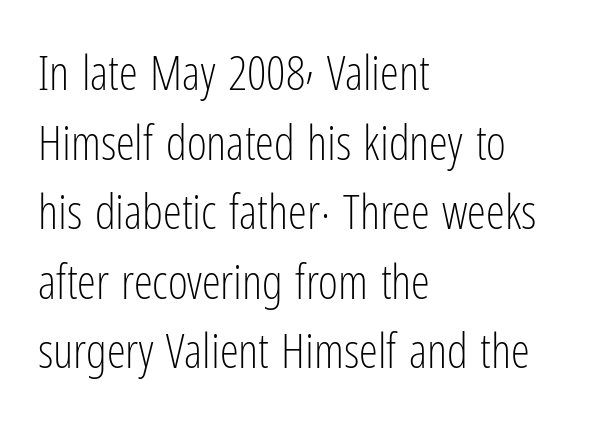
The image shows 48 px light, condensed sans-serif type, upright; set left-aligned, normal line spacing (1.45x), normal letter spacing, not underlined; low stroke contrast and a medium x-height.
